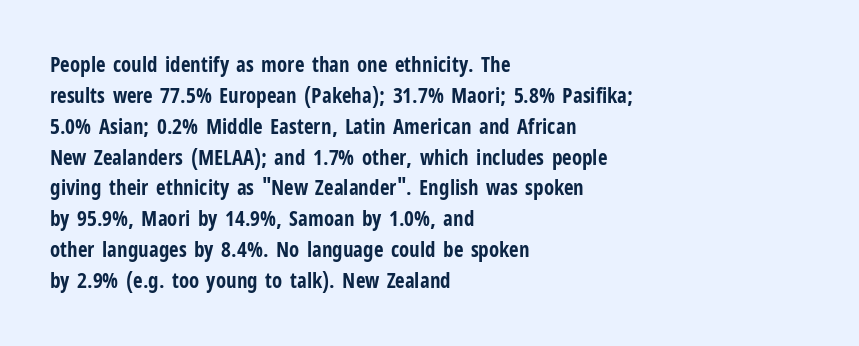
{"italic": "no", "bold": "yes", "underline": "no", "align": "left", "line_spacing": "normal", "line_spacing_ratio": 1.47, "letter_spacing": "normal", "letter_spacing_em": 0.0, "glyph_px": 21}
